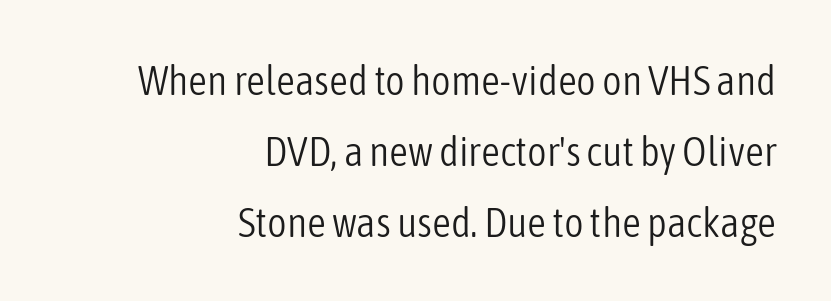
The rendering uses natural spacing where letterforms have individual widths. Stem width sits at or under what a default text font uses. The rendering anchors every line to the right-hand side. The lines sit at an ordinary, default distance from one another.
